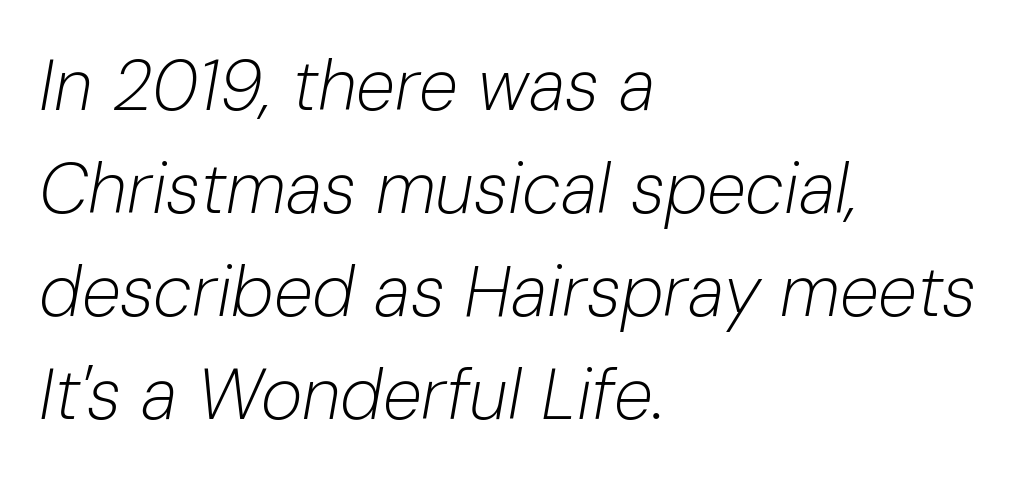
{"italic": "yes", "lean": "right", "slant_degrees": 10, "bold": "no", "weight": "light", "width": "normal", "stroke_contrast": "low", "x_height": "medium", "monospaced": "no", "underline": "no", "align": "left", "line_spacing": "normal", "line_spacing_ratio": 1.45, "letter_spacing": "normal", "letter_spacing_em": 0.0, "glyph_px": 71}
